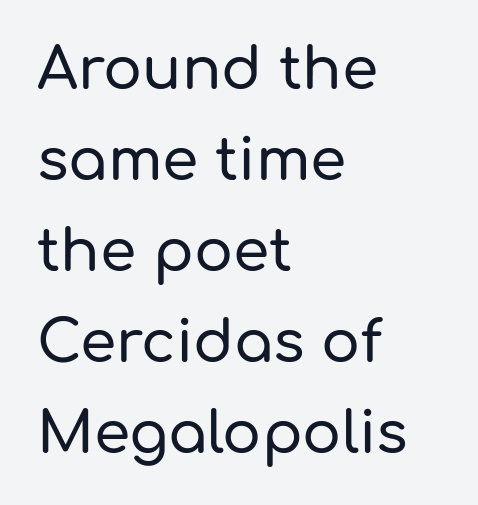
{"serif": "no", "italic": "no", "width": "normal", "stroke_contrast": "low", "x_height": "medium", "monospaced": "no", "underline": "no", "align": "left", "line_spacing": "normal", "line_spacing_ratio": 1.57, "letter_spacing": "normal", "letter_spacing_em": 0.0, "glyph_px": 58}
